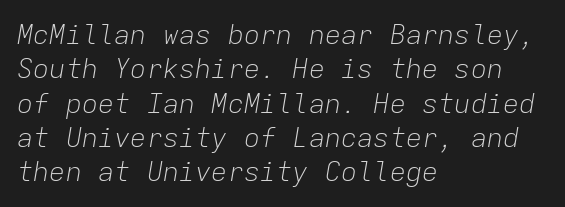
{"italic": "yes", "lean": "right", "slant_degrees": 9, "bold": "no", "underline": "no", "align": "left", "line_spacing": "normal", "line_spacing_ratio": 1.27, "letter_spacing": "normal", "letter_spacing_em": 0.0, "glyph_px": 27}
